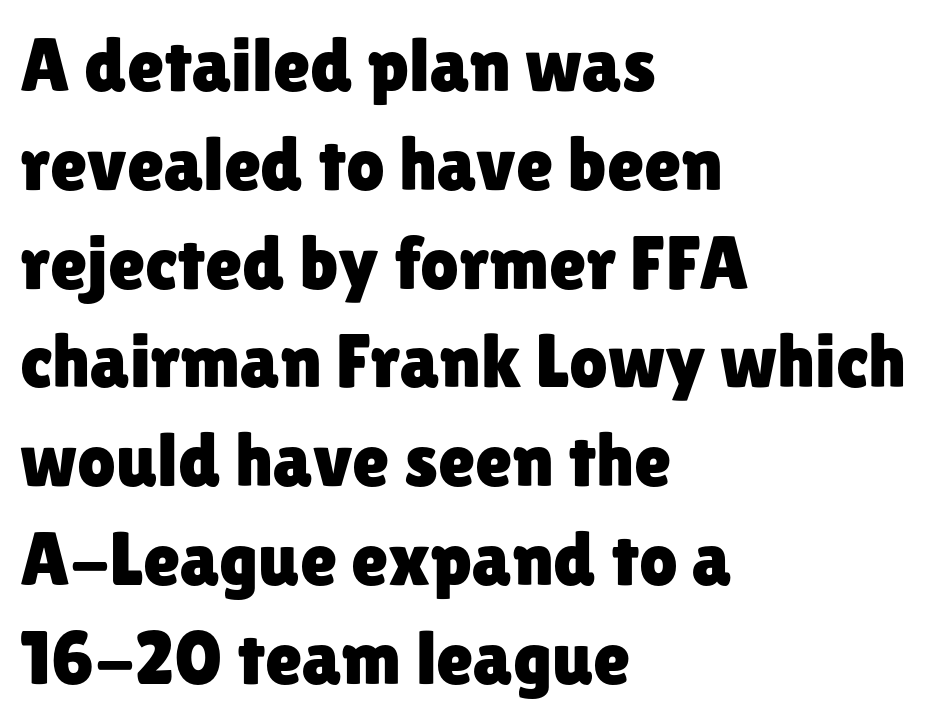
Underlining? Definitely not there. Letter spacing: default. Whoever set this chose a conventional vertical rhythm. Are there feet on the stems? There aren't — it's a sans. Characters remain perfectly vertical along every line.
